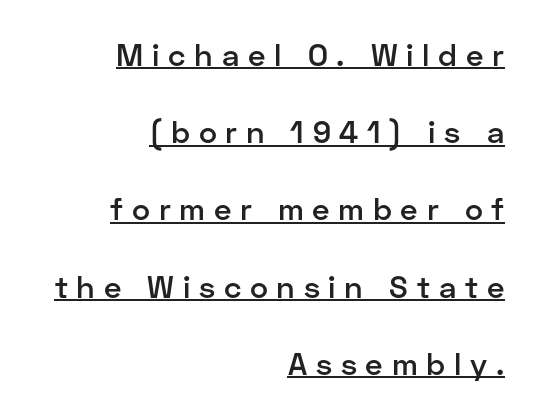
Unlike italic type, these characters show no tilt at all. Varying glyph widths throughout — classic text-font behaviour. This rendering features underlined lettering. The paragraph has a hard right edge and a soft left edge.
